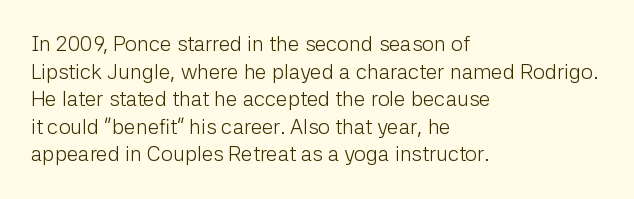
Q: Is the text bold? A: No.
Q: Is the text italic (slanted)? A: No, it is upright.
Q: Is the text underlined? A: No.
Q: How is the paragraph aligned? A: Left-aligned.
Q: Is the spacing between letters normal or unusually wide? A: Normal.
Q: Is the spacing between lines tight, normal or loose? A: Normal.
